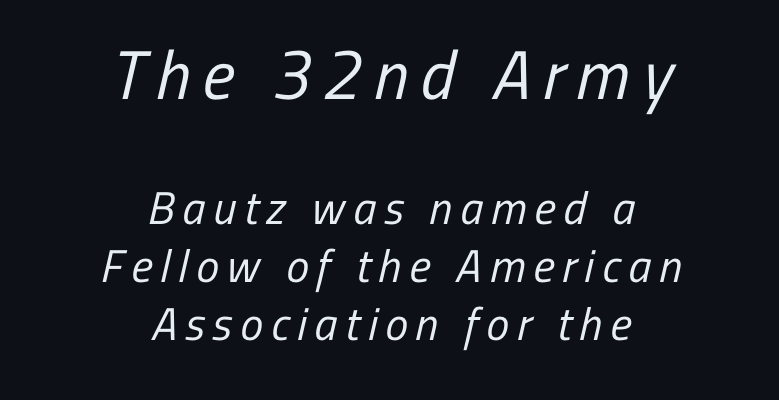
The image shows 69 px regular-weight, condensed sans-serif type; set centered, normal line spacing (1.26x), not underlined; the first (top) block is 1.5x larger; low stroke contrast and a medium x-height.
